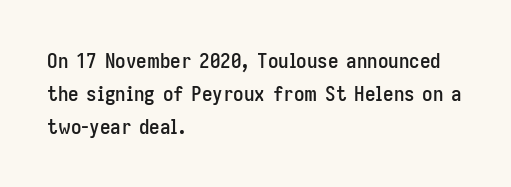
Do the letters lean? They stand straight. You could call the tracking neutral — neither tight nor loose. The passage shown is not underscored anywhere. The ragged edge is on the right, which tells us the setting is flush left. Students, observe: this is what conventionally led text looks like.
